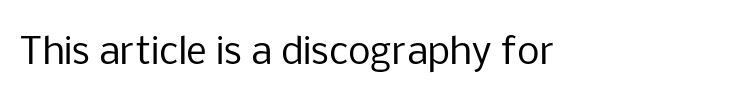
{"serif": "no", "italic": "no", "bold": "no", "weight": "regular", "width": "normal", "stroke_contrast": "low", "x_height": "medium", "monospaced": "no", "underline": "no", "letter_spacing": "normal", "letter_spacing_em": 0.0, "glyph_px": 36}
